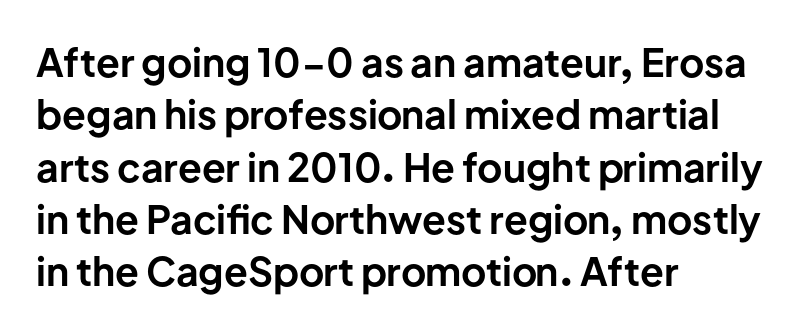
This is roman type, the default non-slanted kind. Heavy-handed strokes throughout: this text is bold. Is this a sans? Yes — the strokes have no serifs. Descender tails drop into unmarked territory. The rendering keeps characters at their native spacing.
